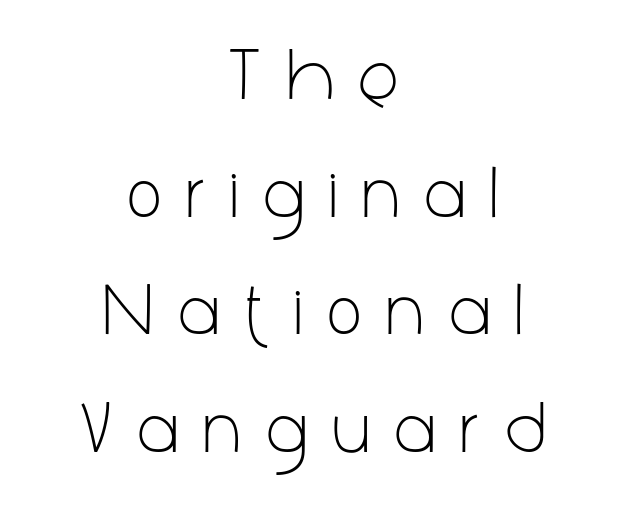
The image shows 73 px light, condensed sans-serif type, upright; set centered, normal line spacing (1.61x), unusually wide letter spacing (+0.37 em), not underlined; low stroke contrast and a medium x-height.
